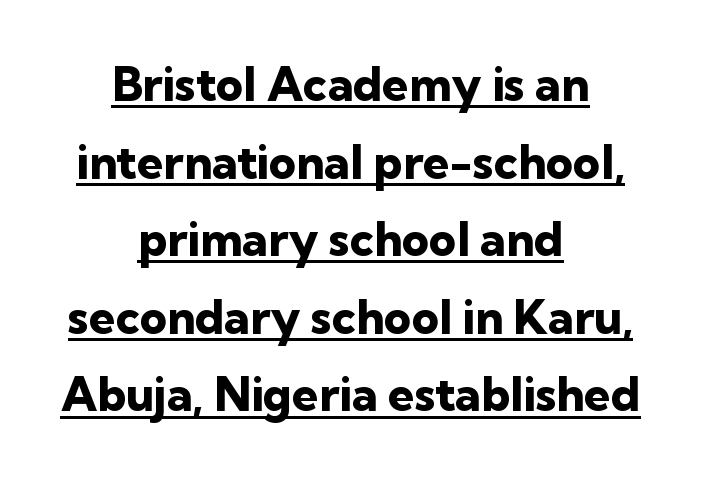
Somebody hit Ctrl+U on this one — the words are underlined. Layout note: lines centered. Heavy, bold letterforms. Observe the absence of serifs on each vertical stroke in this sample. Posture: vertical. Honestly, the row spacing looks completely unremarkable.
